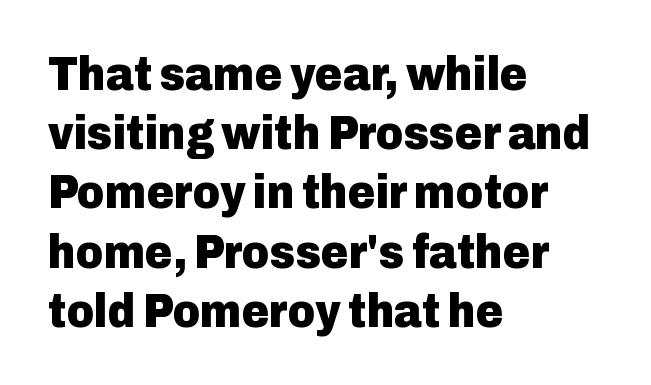
Q: Is the text bold? A: Yes.
Q: Is the text italic (slanted)? A: No, it is upright.
Q: Is the typeface a serif or a sans-serif typeface? A: Sans-serif.
Q: Is the text underlined? A: No.
Q: How is the paragraph aligned? A: Left-aligned.
Q: Is the spacing between letters normal or unusually wide? A: Normal.
Q: Is the spacing between lines tight, normal or loose? A: Normal.
Q: Width (condensed, normal, or wide)? A: Normal.
Q: Stroke contrast? A: Low.
Q: x-height? A: Medium.
Q: Monospaced? A: No.
